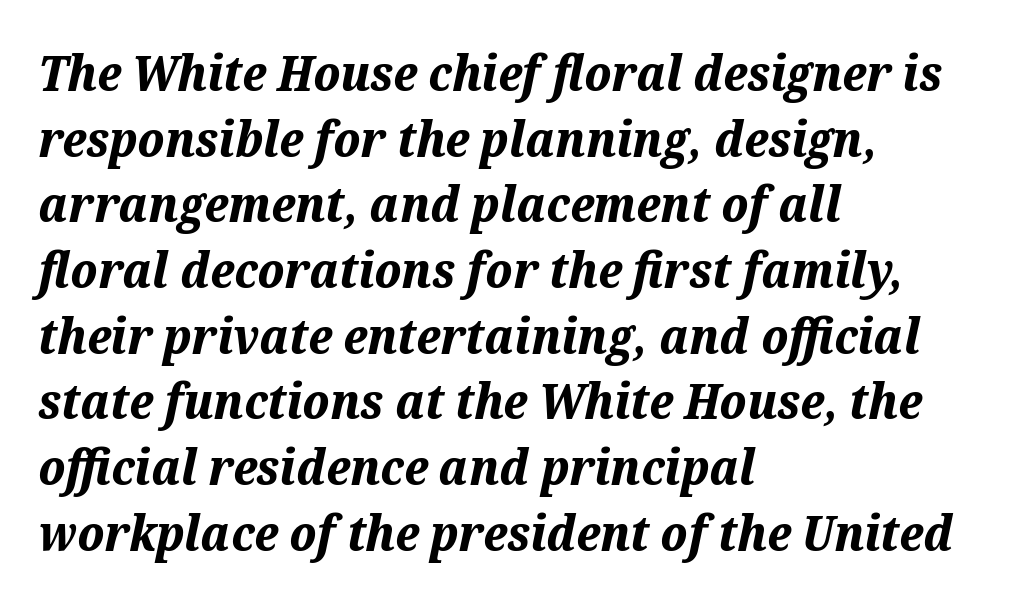
Q: Is the text bold? A: Yes.
Q: Is the text italic (slanted)? A: Yes, it leans right by about 12 degrees.
Q: Is the text underlined? A: No.
Q: How is the paragraph aligned? A: Left-aligned.
Q: Is the spacing between letters normal or unusually wide? A: Normal.
Q: Is the spacing between lines tight, normal or loose? A: Normal.
Q: Width (condensed, normal, or wide)? A: Normal.
Q: Stroke contrast? A: Medium.
Q: x-height? A: Medium.
Q: Monospaced? A: No.
